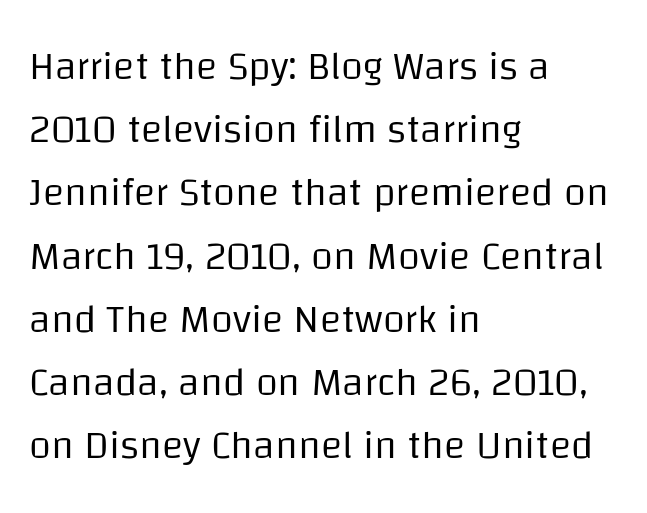
Think standard paragraph weight, or any step lighter than that. Note the varied advance widths — an 'i' is clearly narrower than an 'm'. Designer's note — italics off, roman on. These lines keep a tight, regular rhythm from letter to letter. The paragraph shown leans on its left margin.
